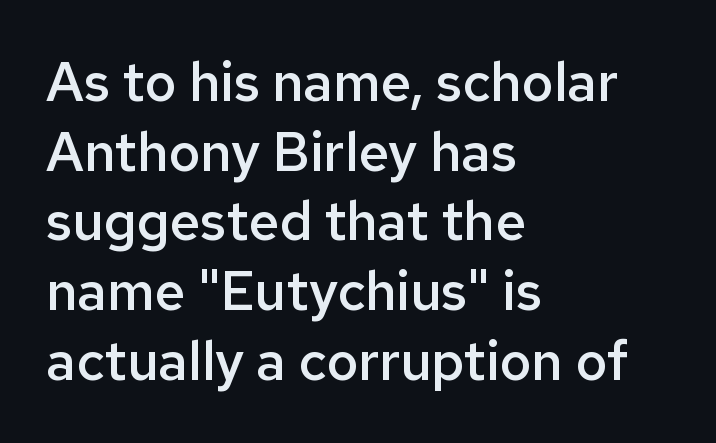
{"serif": "no", "italic": "no", "bold": "semi", "weight": "semibold", "width": "normal", "stroke_contrast": "low", "x_height": "medium", "monospaced": "no", "underline": "no", "align": "left", "line_spacing": "normal", "line_spacing_ratio": 1.29, "letter_spacing": "normal", "letter_spacing_em": 0.0, "glyph_px": 54}
